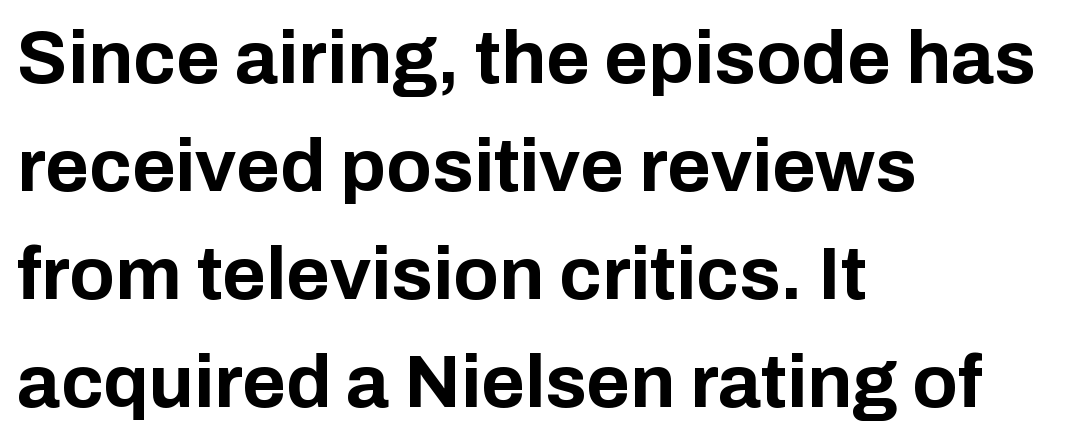
Q: Is the text bold? A: Yes.
Q: Is the text italic (slanted)? A: No, it is upright.
Q: Is the typeface a serif or a sans-serif typeface? A: Sans-serif.
Q: Is the text underlined? A: No.
Q: How is the paragraph aligned? A: Left-aligned.
Q: Is the spacing between letters normal or unusually wide? A: Normal.
Q: Is the spacing between lines tight, normal or loose? A: Normal.
Q: Width (condensed, normal, or wide)? A: Normal.
Q: Stroke contrast? A: Low.
Q: x-height? A: Medium.
Q: Monospaced? A: No.
